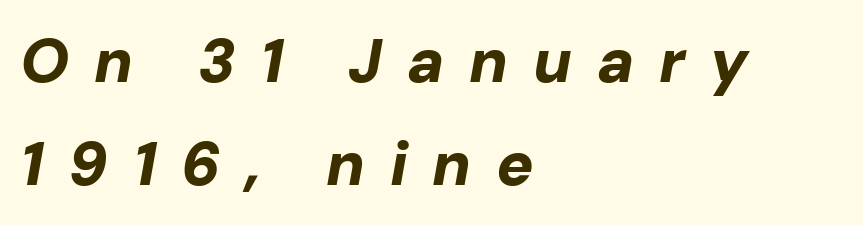
Q: Is the text bold? A: Yes.
Q: Is the text italic (slanted)? A: Yes, it leans right by about 10 degrees.
Q: Is the text underlined? A: No.
Q: How is the paragraph aligned? A: Left-aligned.
Q: Is the spacing between letters normal or unusually wide? A: Unusually wide.
Q: Is the spacing between lines tight, normal or loose? A: Normal.
Q: Width (condensed, normal, or wide)? A: Normal.
Q: Stroke contrast? A: Low.
Q: x-height? A: Medium.
Q: Monospaced? A: No.
